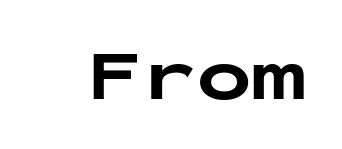
{"serif": "no", "italic": "no", "bold": "yes", "weight": "bold", "width": "wide", "stroke_contrast": "low", "x_height": "medium", "monospaced": "yes", "underline": "no", "letter_spacing": "normal", "letter_spacing_em": 0.0, "glyph_px": 73}
